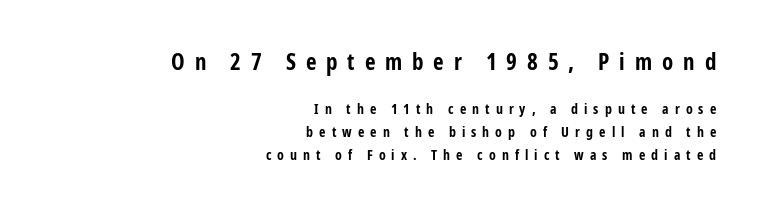
Characters remain perfectly vertical along every line. In terms of letterspacing, this is a distinctly airy, spread setting. Thick stems and heavy bowls — unmistakably bold. The space directly below the letters is spotless. Typesetter's note — upper block bumped up in size, lower block left smaller.
